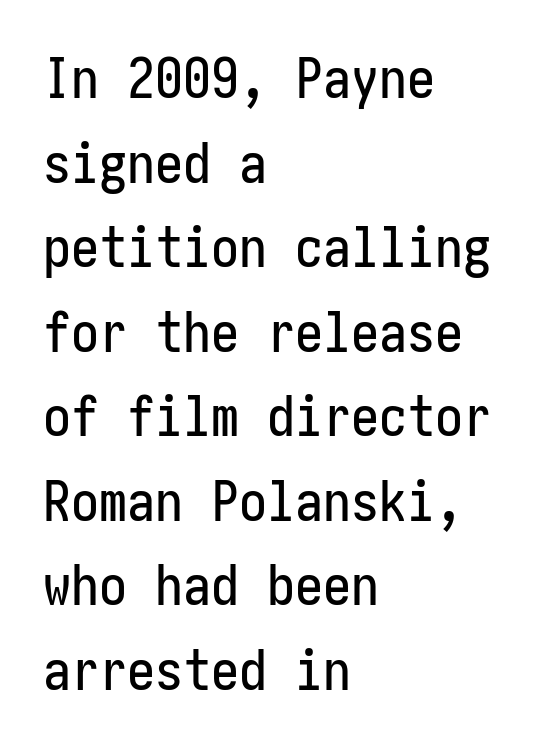
The image shows 56 px condensed sans-serif type, upright; set left-aligned, normal line spacing (1.51x), normal letter spacing, not underlined; low stroke contrast and a medium x-height.
